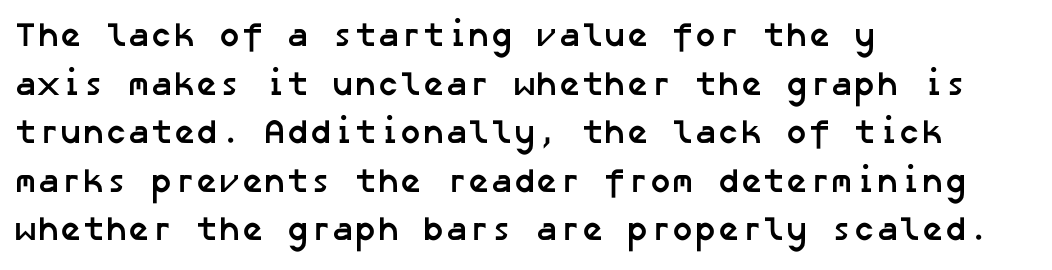
The image shows 34 px semibold sans-serif type; set left-aligned, normal line spacing (1.43x), normal letter spacing, not underlined; low stroke contrast and a medium x-height.
